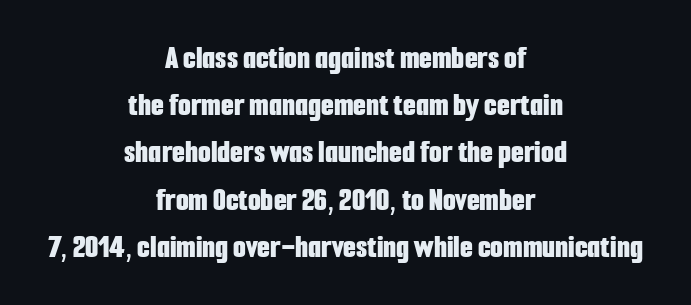
The image shows 33 px bold, condensed sans-serif type, upright; set centered, normal line spacing (1.43x), normal letter spacing, not underlined; low stroke contrast and a medium x-height.
